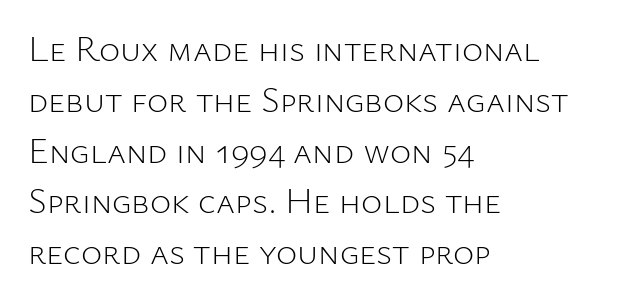
Q: Is the text bold? A: No.
Q: Is the text italic (slanted)? A: No, it is upright.
Q: Is the typeface a serif or a sans-serif typeface? A: Sans-serif.
Q: Is the text underlined? A: No.
Q: How is the paragraph aligned? A: Left-aligned.
Q: Is the spacing between letters normal or unusually wide? A: Normal.
Q: Is the spacing between lines tight, normal or loose? A: Normal.
Q: Width (condensed, normal, or wide)? A: Normal.
Q: Stroke contrast? A: Low.
Q: x-height? A: Medium.
Q: Monospaced? A: No.
